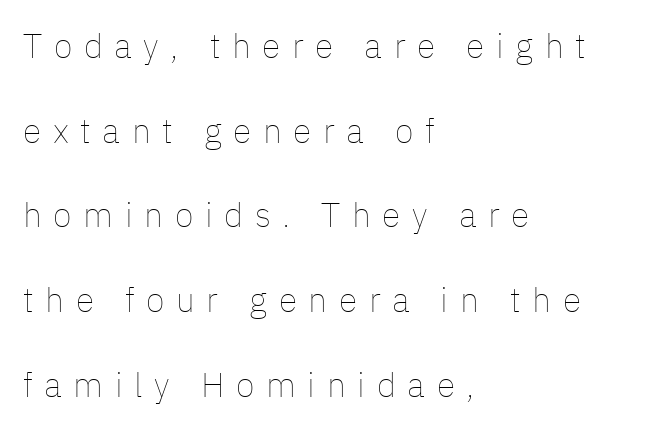
Q: Is the text bold? A: No.
Q: Is the text italic (slanted)? A: No, it is upright.
Q: Is the text underlined? A: No.
Q: How is the paragraph aligned? A: Left-aligned.
Q: Is the spacing between letters normal or unusually wide? A: Unusually wide.
Q: Is the spacing between lines tight, normal or loose? A: Loose.
Q: Width (condensed, normal, or wide)? A: Normal.
Q: Stroke contrast? A: Low.
Q: x-height? A: Medium.
Q: Monospaced? A: No.
